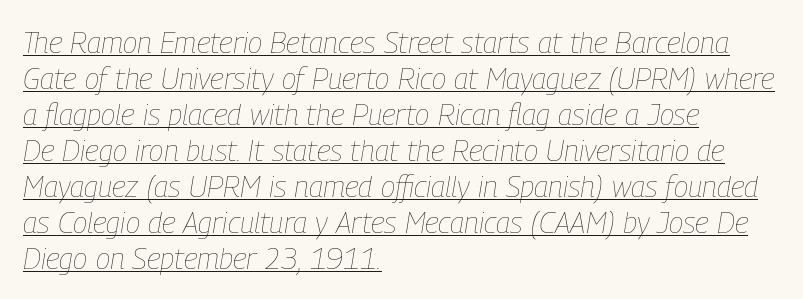
{"italic": "yes", "lean": "right", "slant_degrees": 9, "bold": "no", "weight": "thin", "width": "condensed", "stroke_contrast": "low", "x_height": "medium", "monospaced": "no", "underline": "yes", "align": "left", "line_spacing_ratio": 1.2, "letter_spacing": "normal", "letter_spacing_em": 0.0, "glyph_px": 30}
